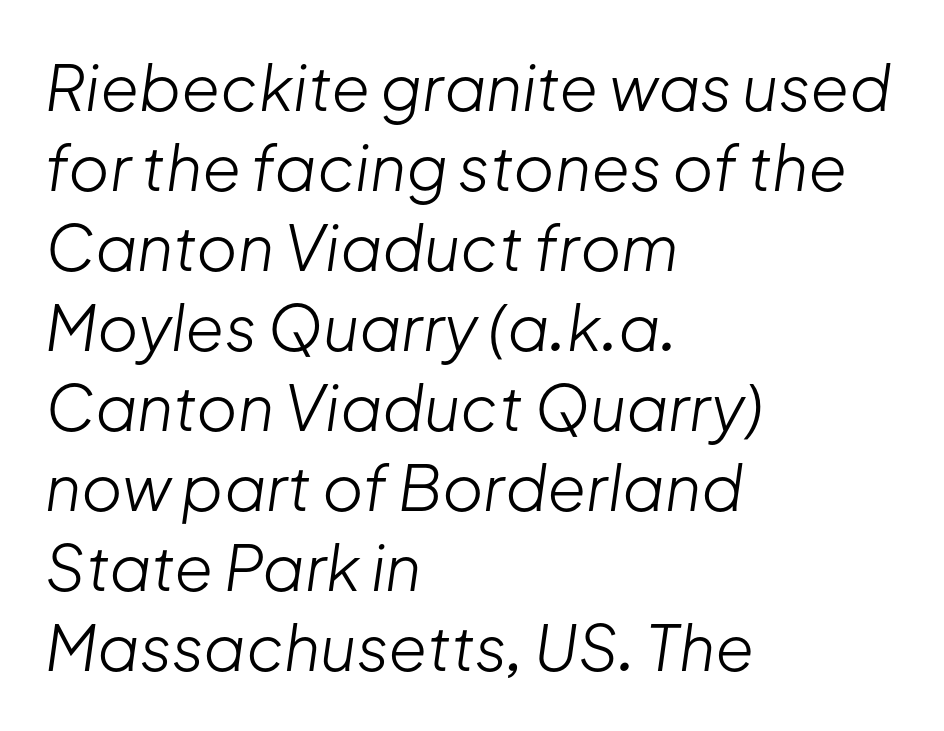
The image shows 63 px light type, italic (leaning right); set left-aligned, normal line spacing (1.27x), normal letter spacing, not underlined; low stroke contrast and a medium x-height.
